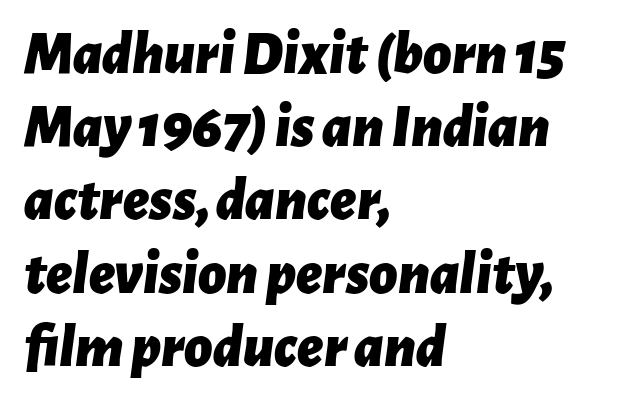
Plain, unruled lines of type. The typesetting leans heavy: a genuine bold. The lines in this sample share a left origin and differ only in where they stop. Slanted lettering throughout. No extra tracking has been applied to these lines.
